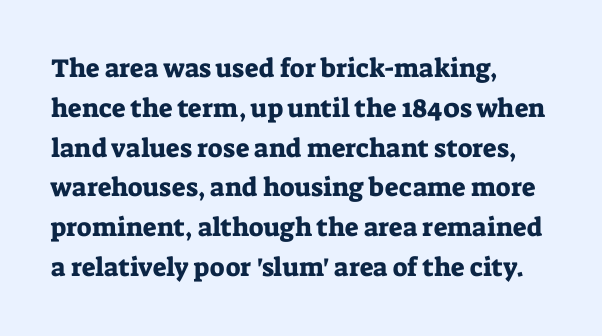
The image shows 26 px text type, upright; set left-aligned, normal line spacing (1.53x), normal letter spacing, not underlined.
